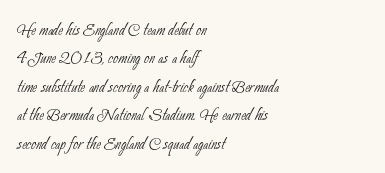
Students, note that the glyphs here touch the page at normal intervals. Leading: standard. The foot of each line stays bare and open. The typesetter chose a ragged-right arrangement here.
